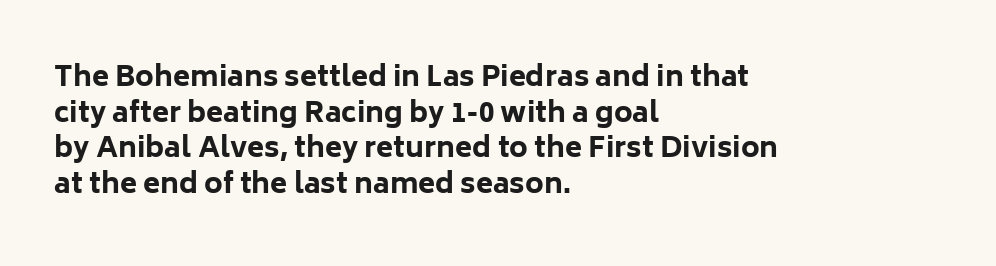
These lines sit exactly where default settings would place them. Designer's note — italics off, roman on. These lines are composed in type without serifs. Typographic density is high because the face is bold. Honestly, there is no underline to notice here at all.
